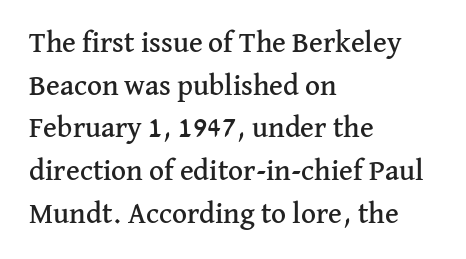
{"serif": "yes", "italic": "no", "width": "normal", "stroke_contrast": "medium", "x_height": "medium", "monospaced": "no", "underline": "no", "align": "left", "line_spacing": "normal", "line_spacing_ratio": 1.47, "letter_spacing": "normal", "letter_spacing_em": 0.0, "glyph_px": 29}
